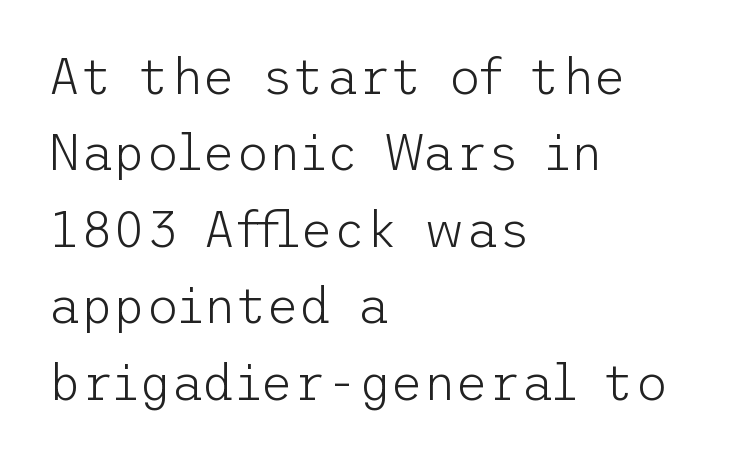
Q: Is the text bold? A: No.
Q: Is the text italic (slanted)? A: No, it is upright.
Q: Is the typeface a serif or a sans-serif typeface? A: Sans-serif.
Q: Is the text underlined? A: No.
Q: How is the paragraph aligned? A: Left-aligned.
Q: Is the spacing between letters normal or unusually wide? A: Normal.
Q: Is the spacing between lines tight, normal or loose? A: Normal.
Q: Width (condensed, normal, or wide)? A: Normal.
Q: Stroke contrast? A: Low.
Q: x-height? A: Medium.
